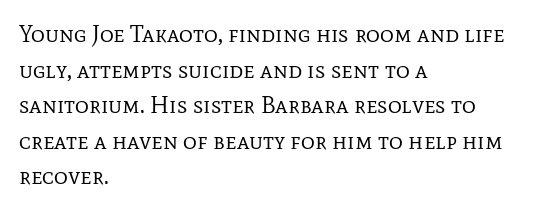
No italicization has been applied; the sample stays upright. Each line starts at the same left margin while the right side varies. Weight: regular or lighter. Compared with typical paragraphs, the rows here are spaced about the same. No extra tracking has been applied to these lines. Any mark beneath the type? The region is blank.
